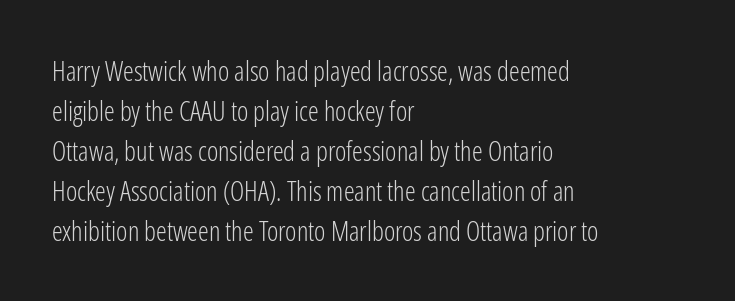
Q: Is the text bold? A: No.
Q: Is the text italic (slanted)? A: No, it is upright.
Q: Is the text underlined? A: No.
Q: How is the paragraph aligned? A: Left-aligned.
Q: Is the spacing between letters normal or unusually wide? A: Normal.
Q: Is the spacing between lines tight, normal or loose? A: Normal.
